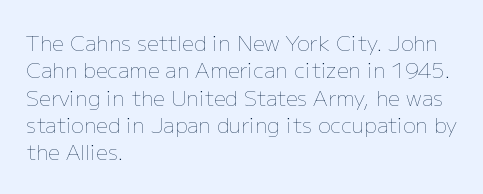
{"italic": "no", "bold": "no", "underline": "no", "align": "left", "line_spacing": "normal", "line_spacing_ratio": 1.3, "letter_spacing": "normal", "letter_spacing_em": 0.0, "glyph_px": 21}
